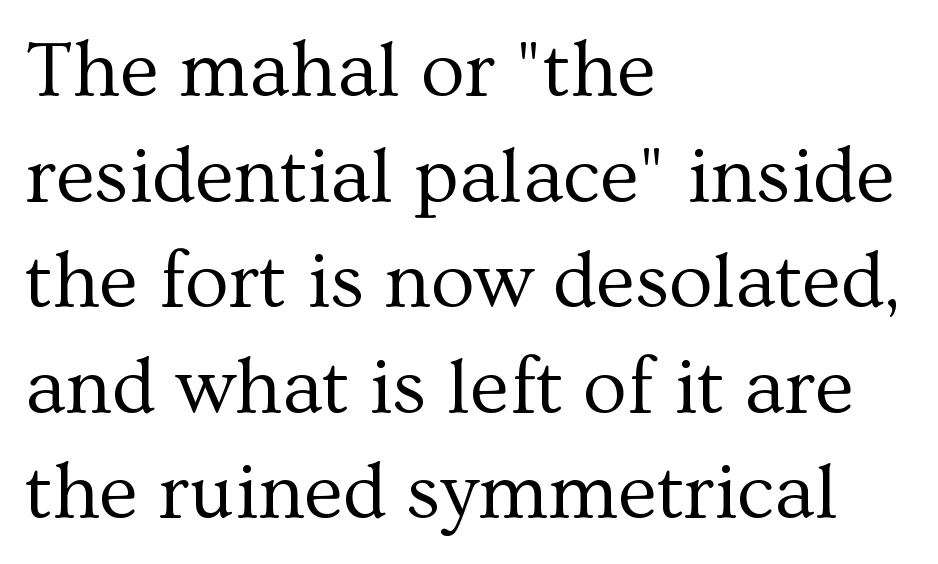
The rag falls on the right side of this text block. Default kerning and tracking; the words read as compact shapes. The strokes are not fattened; the text isn't bold. Letters rest on an invisible, unmarked baseline.
